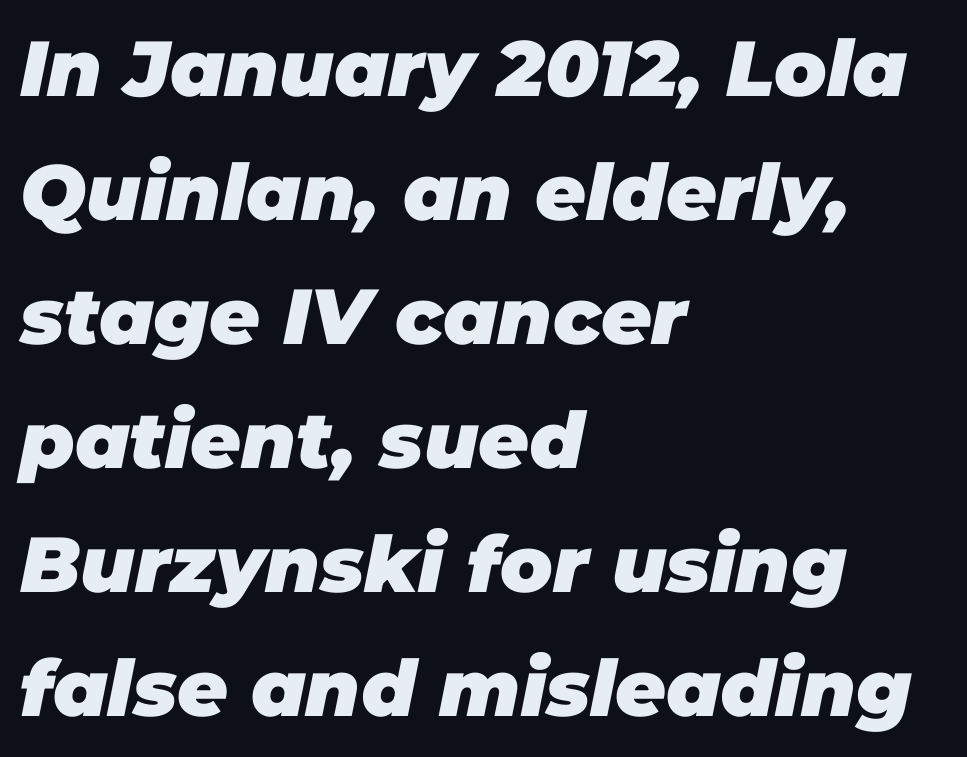
{"italic": "yes", "lean": "right", "slant_degrees": 11, "bold": "yes", "weight": "heavy", "width": "normal", "stroke_contrast": "low", "x_height": "large", "monospaced": "no", "underline": "no", "align": "left", "line_spacing": "normal", "line_spacing_ratio": 1.59, "letter_spacing": "normal", "letter_spacing_em": 0.0, "glyph_px": 78}
